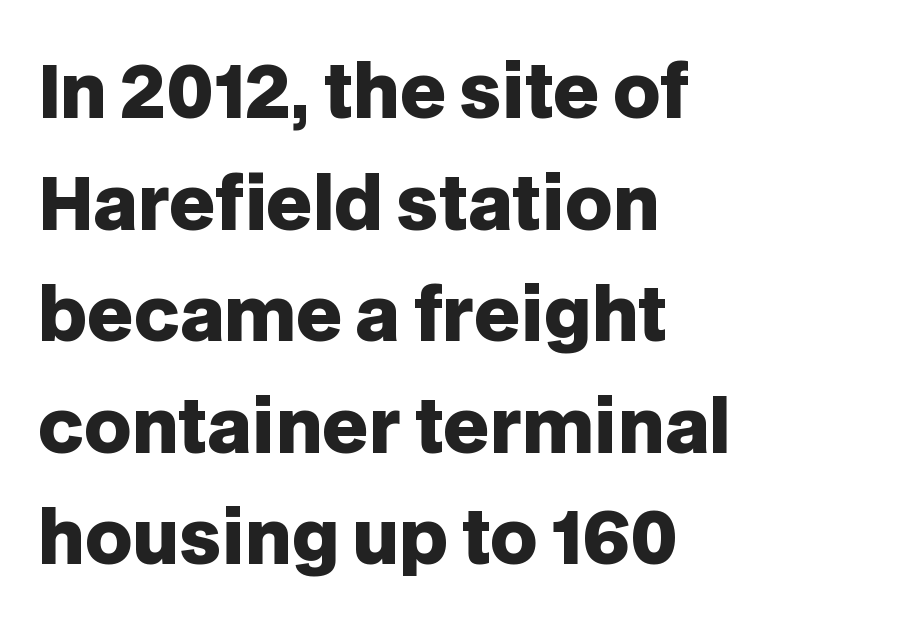
Q: Is the text bold? A: Yes.
Q: Is the text italic (slanted)? A: No, it is upright.
Q: Is the typeface a serif or a sans-serif typeface? A: Sans-serif.
Q: Is the text underlined? A: No.
Q: How is the paragraph aligned? A: Left-aligned.
Q: Is the spacing between letters normal or unusually wide? A: Normal.
Q: Is the spacing between lines tight, normal or loose? A: Normal.
Q: Width (condensed, normal, or wide)? A: Normal.
Q: Stroke contrast? A: Low.
Q: x-height? A: Large.
Q: Monospaced? A: No.
